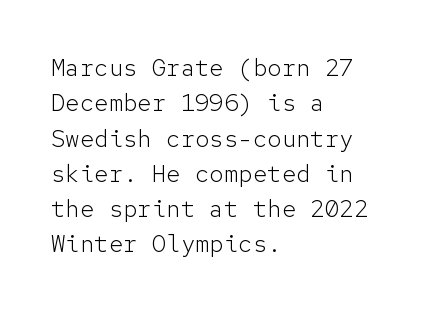
The image shows 24 px text type, upright; set left-aligned, normal line spacing (1.47x), normal letter spacing, not underlined.
